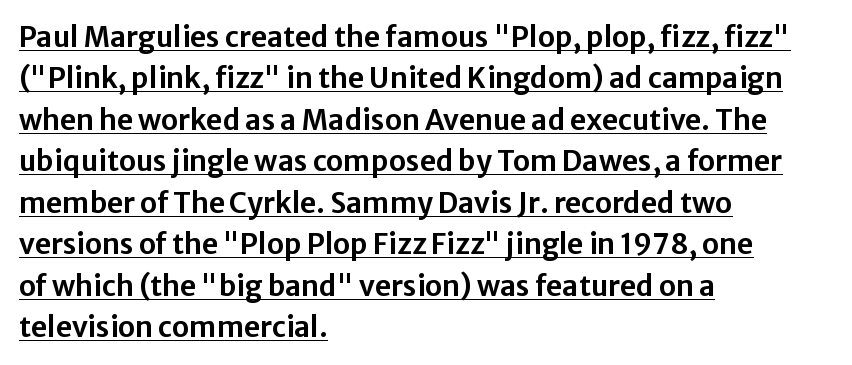
{"serif": "no", "italic": "no", "width": "normal", "stroke_contrast": "low", "x_height": "medium", "monospaced": "no", "underline": "yes", "align": "left", "line_spacing": "normal", "line_spacing_ratio": 1.48, "letter_spacing": "normal", "letter_spacing_em": 0.0, "glyph_px": 28}
